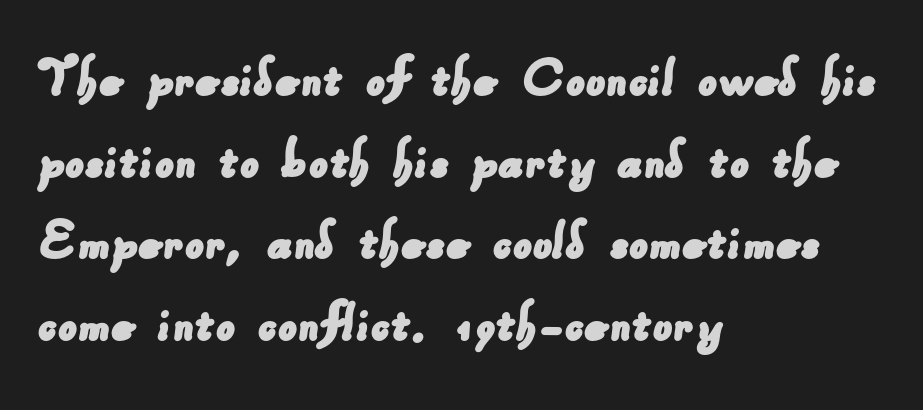
The image shows 60 px sans-serif type; set left-aligned, normal line spacing (1.36x), normal letter spacing, not underlined; low stroke contrast and a small x-height.
